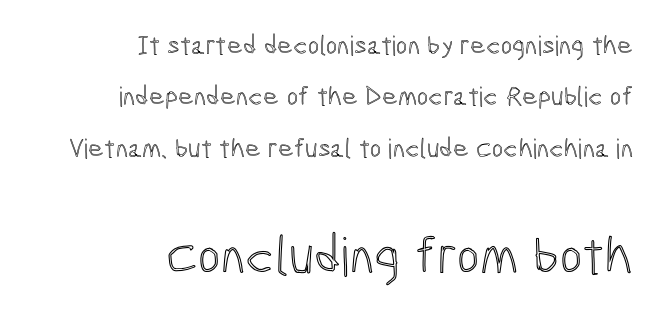
Each word holds together tightly as a unit, with standard inter-letter gaps. Horizontal alignment here is rightward, an uncommon choice for prose. Every character sits straight up, as roman type does. Varying glyph widths throughout — classic text-font behaviour. The gap between lines stays unmarked.
